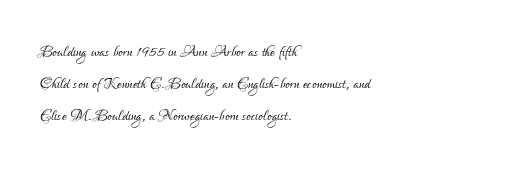
The image shows 21 px text type; set left-aligned, normal line spacing (1.52x), normal letter spacing, not underlined.
